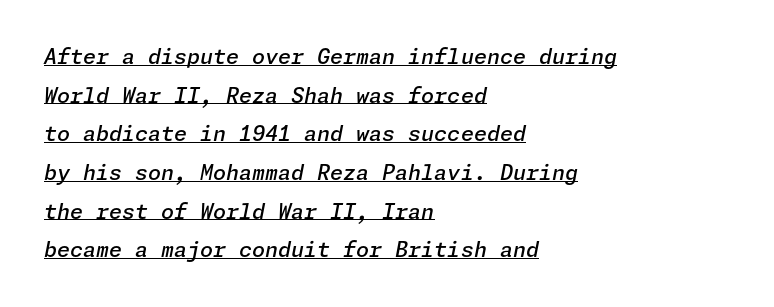
Q: Is the text bold? A: Semi-bold.
Q: Is the text italic (slanted)? A: Yes, it leans right by about 11 degrees.
Q: Is the text underlined? A: Yes.
Q: How is the paragraph aligned? A: Left-aligned.
Q: Is the spacing between letters normal or unusually wide? A: Normal.
